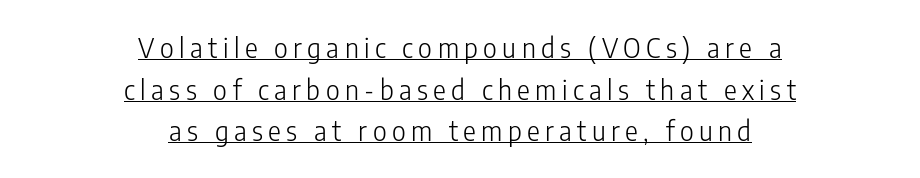
Q: Is the text bold? A: No.
Q: Is the text italic (slanted)? A: No, it is upright.
Q: Is the text underlined? A: Yes.
Q: How is the paragraph aligned? A: Centered.
Q: Is the spacing between letters normal or unusually wide? A: Unusually wide.
Q: Is the spacing between lines tight, normal or loose? A: Normal.
